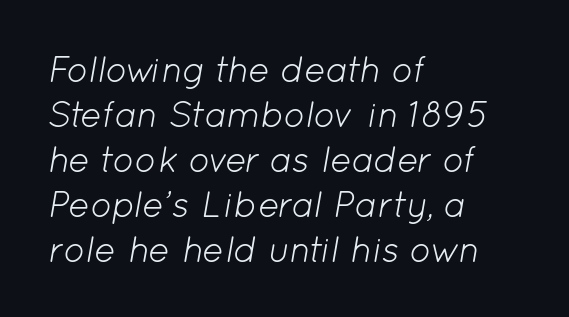
Q: Is the text bold? A: No.
Q: Is the text italic (slanted)? A: Yes, it leans right by about 12 degrees.
Q: Is the text underlined? A: No.
Q: How is the paragraph aligned? A: Left-aligned.
Q: Is the spacing between letters normal or unusually wide? A: Normal.
Q: Is the spacing between lines tight, normal or loose? A: Normal.
Q: Width (condensed, normal, or wide)? A: Normal.
Q: Stroke contrast? A: Low.
Q: x-height? A: Medium.
Q: Monospaced? A: No.
